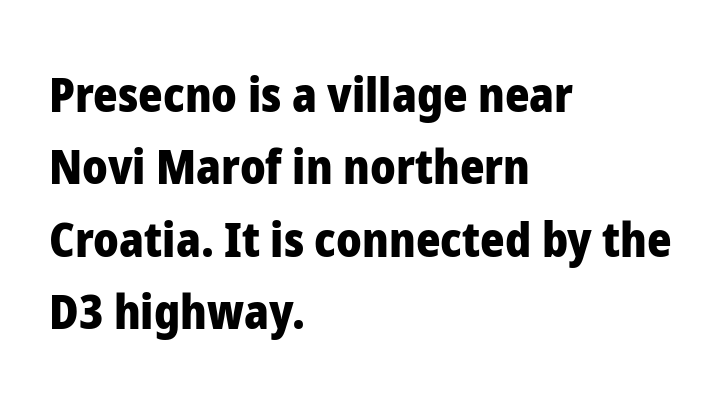
{"serif": "no", "italic": "no", "bold": "yes", "weight": "heavy", "width": "normal", "stroke_contrast": "low", "x_height": "medium", "monospaced": "no", "underline": "no", "align": "left", "line_spacing": "normal", "line_spacing_ratio": 1.54, "letter_spacing": "normal", "letter_spacing_em": 0.0, "glyph_px": 47}
